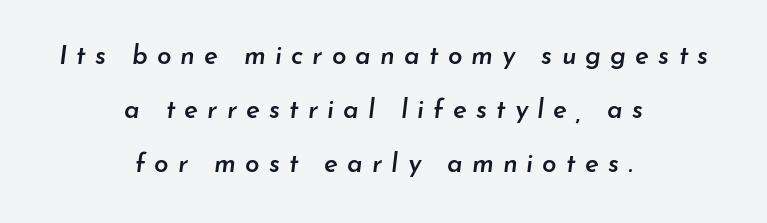
The image shows 26 px text type, italic (leaning right); set centered, loose line spacing (2.07x), unusually wide letter spacing (+0.35 em), not underlined.
